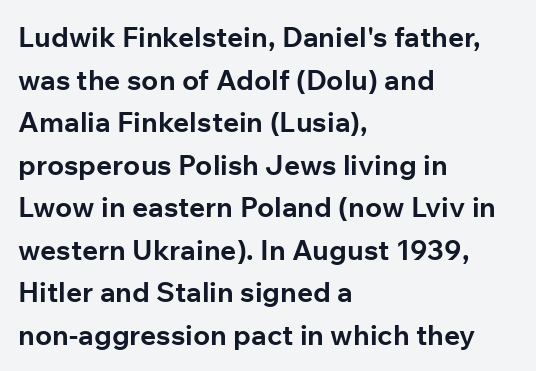
{"serif": "no", "italic": "no", "bold": "yes", "weight": "bold", "width": "normal", "stroke_contrast": "low", "x_height": "medium", "monospaced": "no", "underline": "no", "align": "left", "line_spacing": "normal", "line_spacing_ratio": 1.52, "letter_spacing": "normal", "letter_spacing_em": 0.0, "glyph_px": 28}
